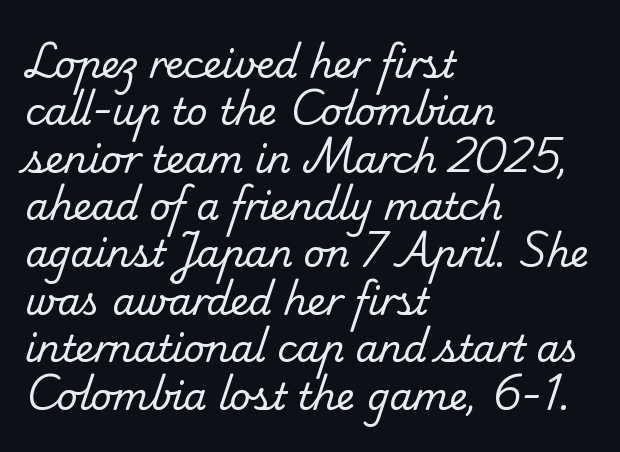
The image shows 37 px regular-weight serif type; set left-aligned, normal line spacing (1.28x), normal letter spacing, not underlined; low stroke contrast and a small x-height.
